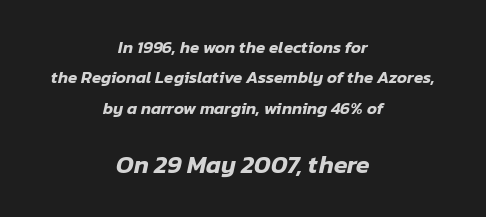
Typeset on center — no edge is straight. If you drew a line through each stem, it would be angled. The space beneath each line is pristine and unruled. Compare the two chunks: the lower has the greater cap height. There is no visible air inserted between adjacent glyphs.
